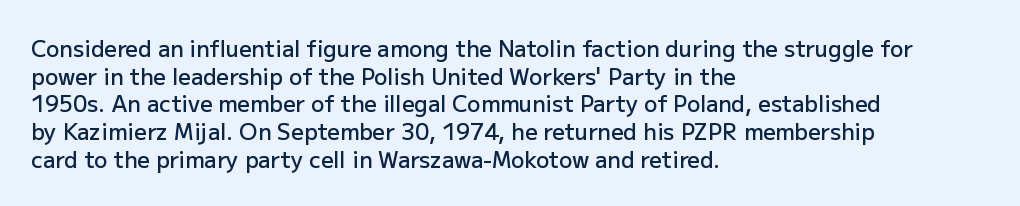
Q: Is the text bold? A: Semi-bold.
Q: Is the text italic (slanted)? A: No, it is upright.
Q: Is the text underlined? A: No.
Q: How is the paragraph aligned? A: Left-aligned.
Q: Is the spacing between letters normal or unusually wide? A: Normal.
Q: Is the spacing between lines tight, normal or loose? A: Normal.
